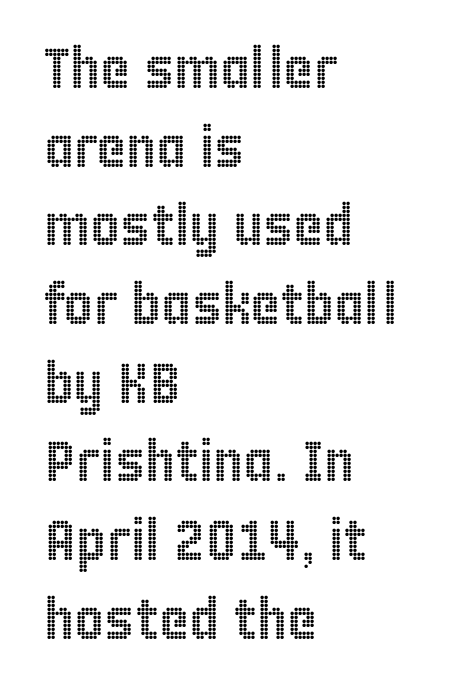
This sample uses an upright cut, with every glyph sitting square on the baseline. These lines keep a tight, regular rhythm from letter to letter. Character widths vary here, with narrow letters taking less room than wide ones. In terms of leading, this rendering sits right in the middle. Honestly, there is no underline to notice here at all. One-word summary of the alignment: left.
